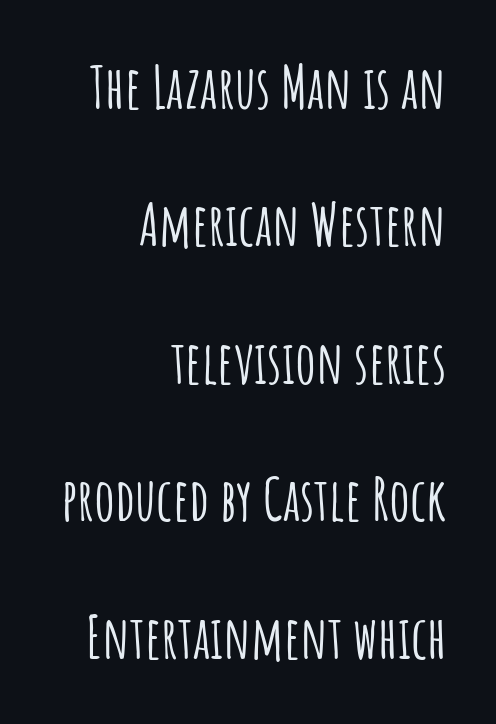
Q: Is the text italic (slanted)? A: No, it is upright.
Q: Is the typeface a serif or a sans-serif typeface? A: Sans-serif.
Q: Is the text underlined? A: No.
Q: How is the paragraph aligned? A: Right-aligned.
Q: Is the spacing between letters normal or unusually wide? A: Normal.
Q: Is the spacing between lines tight, normal or loose? A: Loose.
Q: Width (condensed, normal, or wide)? A: Condensed.
Q: Stroke contrast? A: Low.
Q: x-height? A: Large.
Q: Monospaced? A: No.
